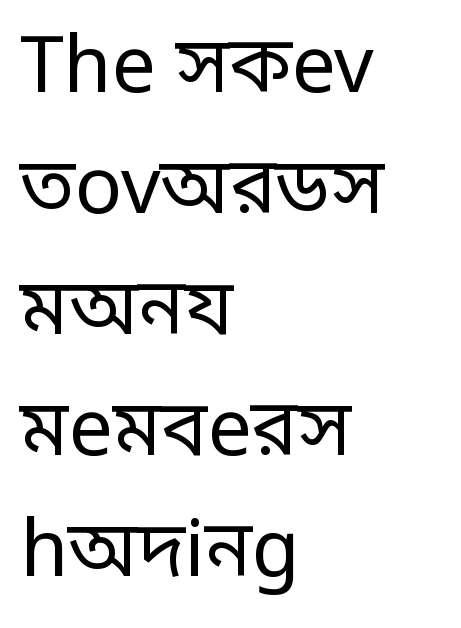
The strokes carry an ordinary text weight at most. Horizontal bands of white between lines are of average thickness. The space beneath each line is pristine and unruled. Ascenders rise straight up at ninety degrees. In CSS terms this would be text-align: left.
